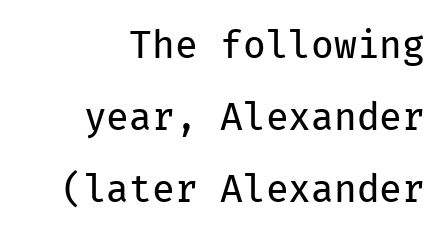
The image shows 37 px regular-weight sans-serif type, upright, monospaced; set right-aligned, loose line spacing (1.95x), normal letter spacing, not underlined; low stroke contrast and a medium x-height.
